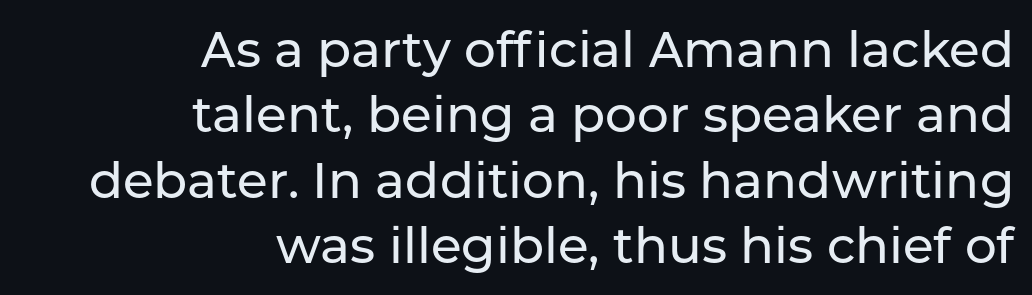
{"serif": "no", "italic": "no", "width": "normal", "stroke_contrast": "low", "x_height": "medium", "monospaced": "no", "underline": "no", "align": "right", "line_spacing": "normal", "line_spacing_ratio": 1.31, "letter_spacing": "normal", "letter_spacing_em": 0.0, "glyph_px": 50}
